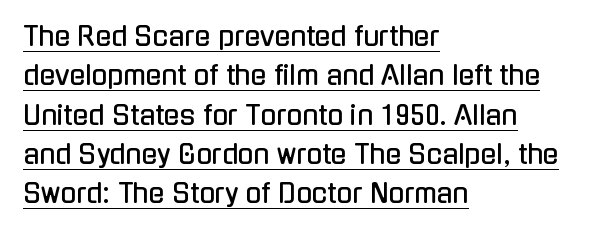
The image shows 26 px text type, upright; set left-aligned, normal line spacing (1.51x), normal letter spacing, underlined.
